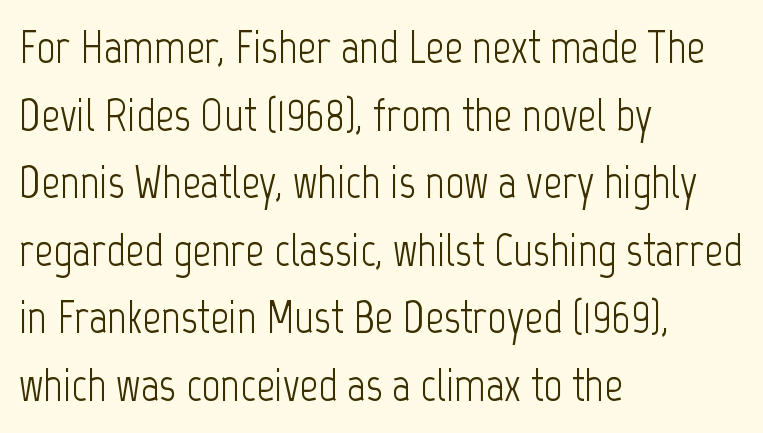
Q: Is the text bold? A: No.
Q: Is the text italic (slanted)? A: No, it is upright.
Q: Is the typeface a serif or a sans-serif typeface? A: Sans-serif.
Q: Is the text underlined? A: No.
Q: How is the paragraph aligned? A: Left-aligned.
Q: Is the spacing between letters normal or unusually wide? A: Normal.
Q: Is the spacing between lines tight, normal or loose? A: Normal.
Q: Width (condensed, normal, or wide)? A: Condensed.
Q: Stroke contrast? A: Low.
Q: x-height? A: Medium.
Q: Monospaced? A: No.
